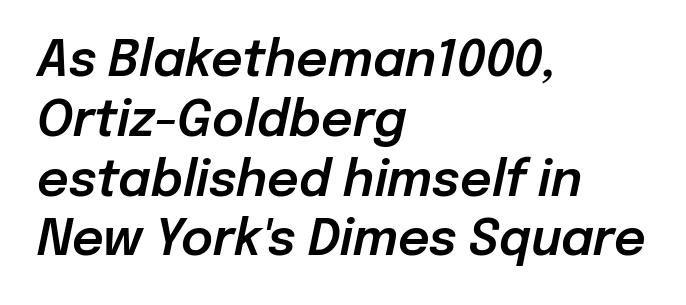
The image shows 49 px text type, italic (leaning right); set left-aligned, line spacing 1.22x, normal letter spacing, not underlined; low stroke contrast and a medium x-height.
